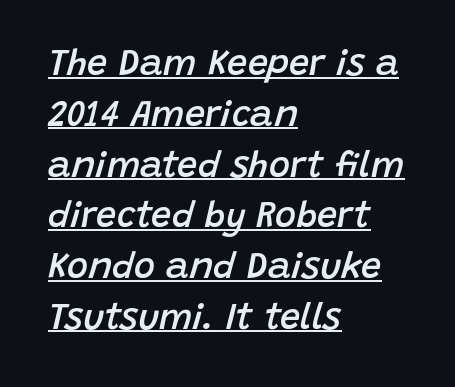
Q: Is the text bold? A: Semi-bold.
Q: Is the text italic (slanted)? A: Yes, it leans right by about 15 degrees.
Q: Is the text underlined? A: Yes.
Q: How is the paragraph aligned? A: Left-aligned.
Q: Is the spacing between letters normal or unusually wide? A: Normal.
Q: Is the spacing between lines tight, normal or loose? A: Normal.
Q: Width (condensed, normal, or wide)? A: Normal.
Q: Stroke contrast? A: Low.
Q: x-height? A: Large.
Q: Monospaced? A: No.
